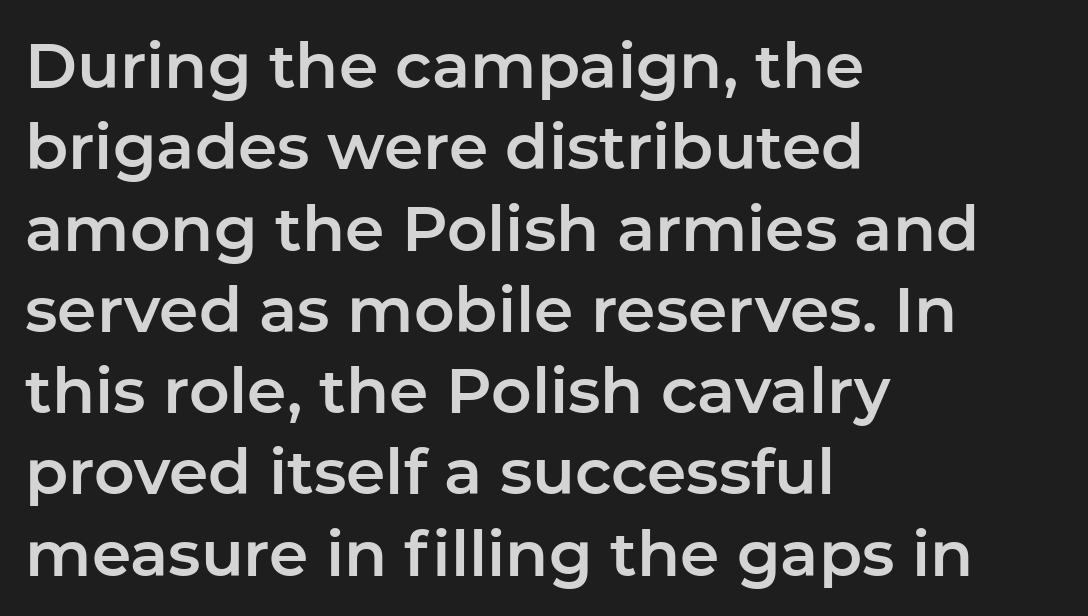
Q: Is the text italic (slanted)? A: No, it is upright.
Q: Is the typeface a serif or a sans-serif typeface? A: Sans-serif.
Q: Is the text underlined? A: No.
Q: How is the paragraph aligned? A: Left-aligned.
Q: Is the spacing between letters normal or unusually wide? A: Normal.
Q: Is the spacing between lines tight, normal or loose? A: Normal.
Q: Width (condensed, normal, or wide)? A: Normal.
Q: Stroke contrast? A: Low.
Q: x-height? A: Medium.
Q: Monospaced? A: No.
